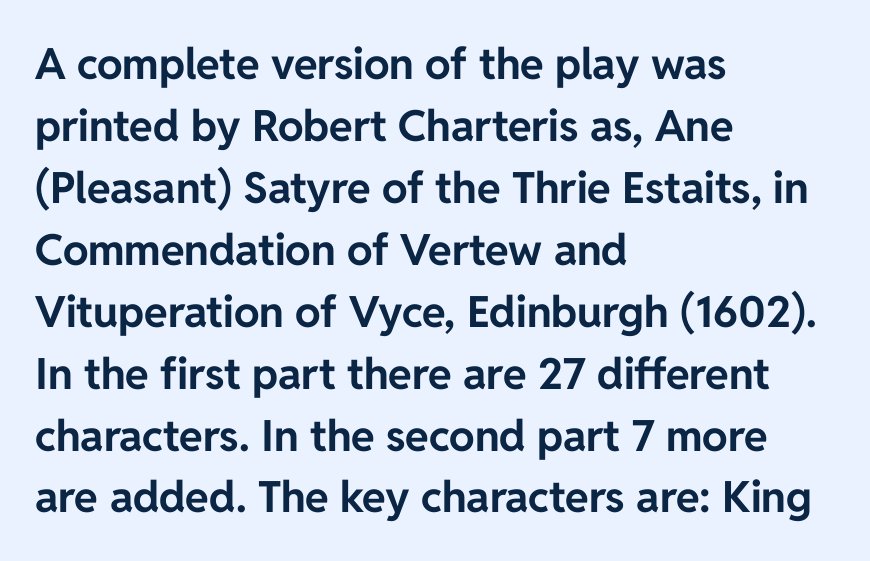
{"serif": "no", "italic": "no", "bold": "yes", "weight": "bold", "width": "normal", "stroke_contrast": "low", "x_height": "medium", "monospaced": "no", "underline": "no", "align": "left", "line_spacing": "normal", "line_spacing_ratio": 1.44, "letter_spacing": "normal", "letter_spacing_em": 0.0, "glyph_px": 43}
